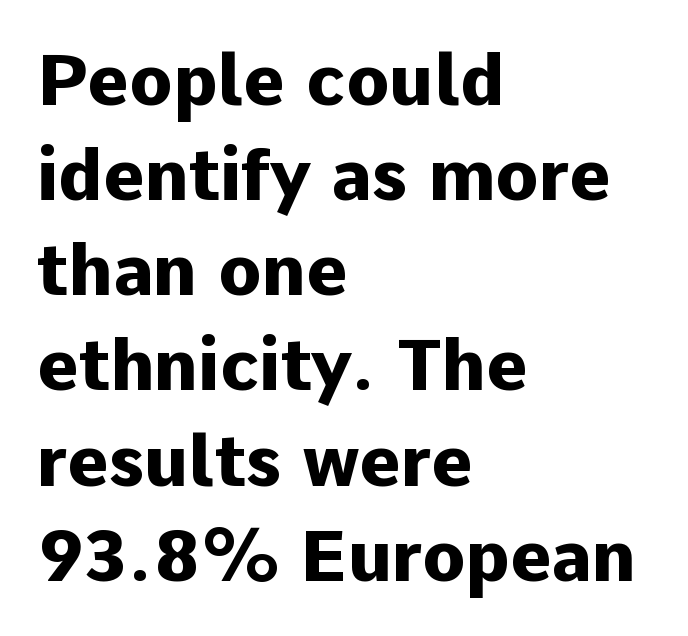
Q: Is the text bold? A: Yes.
Q: Is the text italic (slanted)? A: No, it is upright.
Q: Is the typeface a serif or a sans-serif typeface? A: Sans-serif.
Q: Is the text underlined? A: No.
Q: How is the paragraph aligned? A: Left-aligned.
Q: Is the spacing between letters normal or unusually wide? A: Normal.
Q: Is the spacing between lines tight, normal or loose? A: Normal.
Q: Width (condensed, normal, or wide)? A: Normal.
Q: Stroke contrast? A: Low.
Q: x-height? A: Medium.
Q: Monospaced? A: No.
